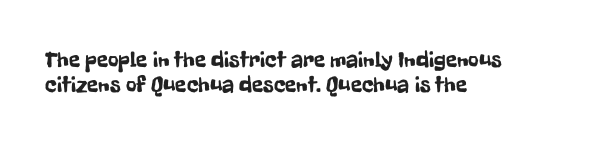
Q: Is the text italic (slanted)? A: No, it is upright.
Q: Is the text underlined? A: No.
Q: How is the paragraph aligned? A: Left-aligned.
Q: Is the spacing between letters normal or unusually wide? A: Normal.
Q: Is the spacing between lines tight, normal or loose? A: Tight.
